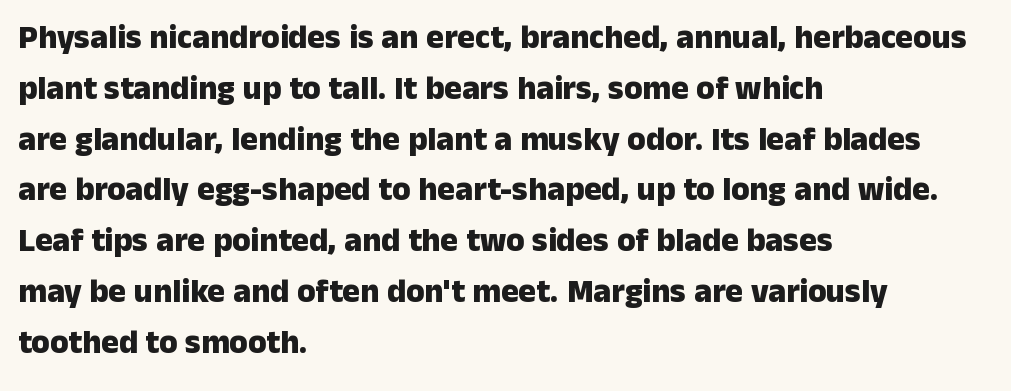
{"serif": "no", "italic": "no", "bold": "yes", "weight": "heavy", "width": "normal", "stroke_contrast": "low", "x_height": "medium", "monospaced": "no", "underline": "no", "align": "left", "line_spacing": "normal", "line_spacing_ratio": 1.54, "letter_spacing": "normal", "letter_spacing_em": 0.0, "glyph_px": 33}
